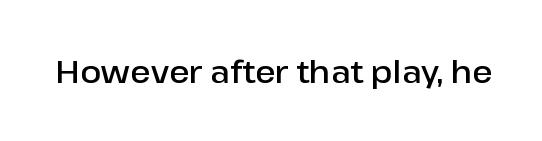
The space directly below the letters is spotless. The letters advance in unequal steps, a hallmark of proportional type. Look at the stroke-to-counter ratio: somewhat heavy, a semibold. Glyph-to-glyph distance matches everyday printed text.
